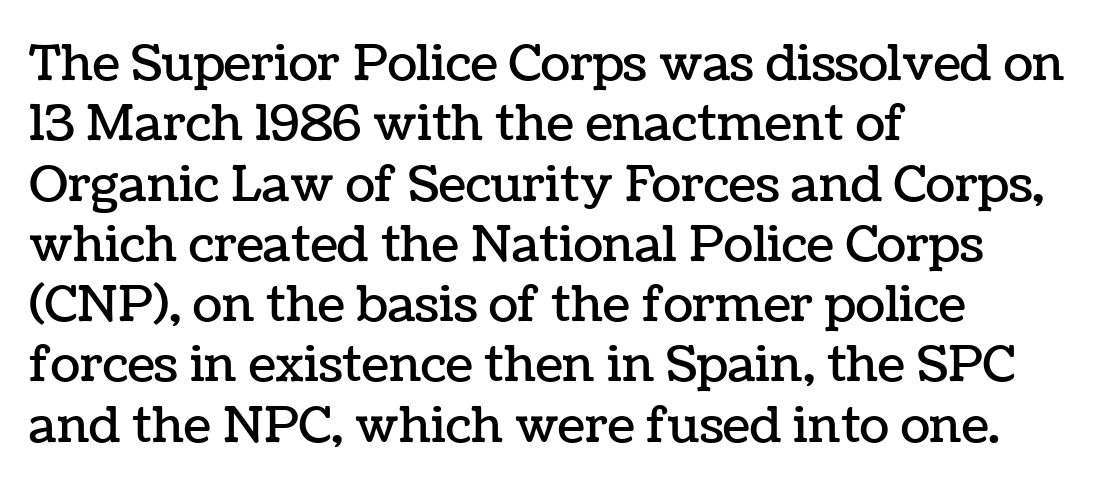
{"italic": "no", "width": "normal", "stroke_contrast": "low", "x_height": "medium", "monospaced": "no", "underline": "no", "align": "left", "line_spacing_ratio": 1.23, "letter_spacing": "normal", "letter_spacing_em": 0.0, "glyph_px": 49}
